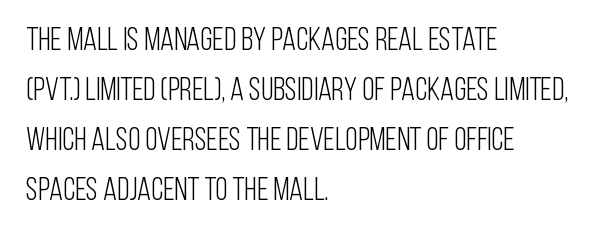
Q: Is the text bold? A: No.
Q: Is the text italic (slanted)? A: No, it is upright.
Q: Is the typeface a serif or a sans-serif typeface? A: Sans-serif.
Q: Is the text underlined? A: No.
Q: How is the paragraph aligned? A: Left-aligned.
Q: Is the spacing between letters normal or unusually wide? A: Normal.
Q: Is the spacing between lines tight, normal or loose? A: Normal.
Q: Width (condensed, normal, or wide)? A: Condensed.
Q: Stroke contrast? A: Low.
Q: x-height? A: Large.
Q: Monospaced? A: No.
